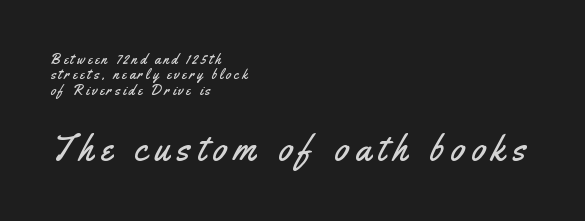
Q: Is the text italic (slanted)? A: Yes.
Q: Is the typeface a serif or a sans-serif typeface? A: Sans-serif.
Q: Is the text underlined? A: No.
Q: How is the paragraph aligned? A: Left-aligned.
Q: Is the spacing between letters normal or unusually wide? A: Unusually wide.
Q: Is the spacing between lines tight, normal or loose? A: Tight.
Q: Which block of text is set in a larger size, the first (top) or the second (bottom)? A: The second (bottom) one.
Q: Width (condensed, normal, or wide)? A: Condensed.
Q: Stroke contrast? A: Medium.
Q: x-height? A: Small.
Q: Monospaced? A: No.
